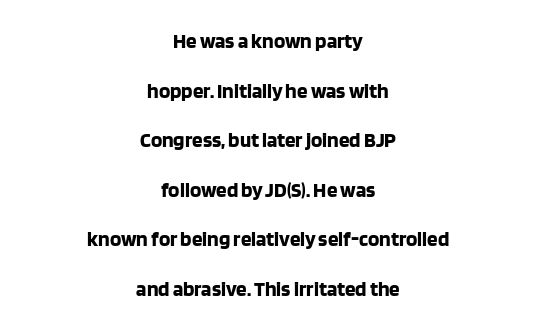
{"italic": "no", "bold": "yes", "underline": "no", "align": "center", "line_spacing": "loose", "line_spacing_ratio": 2.36, "letter_spacing": "normal", "letter_spacing_em": 0.0, "glyph_px": 21}
